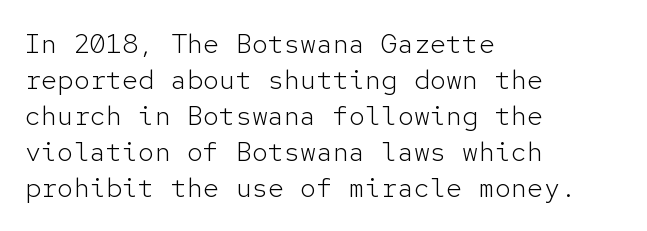
{"italic": "no", "bold": "no", "underline": "no", "align": "left", "line_spacing": "normal", "line_spacing_ratio": 1.33, "letter_spacing": "normal", "letter_spacing_em": 0.0, "glyph_px": 27}
